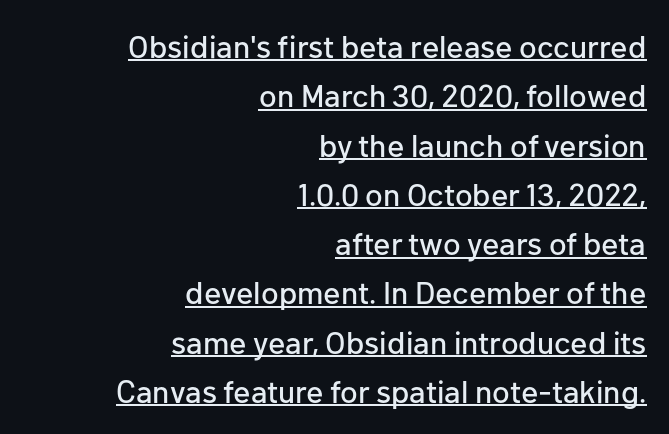
The line texture is even and compact thanks to regular tracking. Designer's note — italics off, roman on. No feet cap the strokes, marking this as sans-serif type. The compositor pushed each line to the right boundary. This block has exactly the height ordinary leading produces. Has an underline been added? It has.
